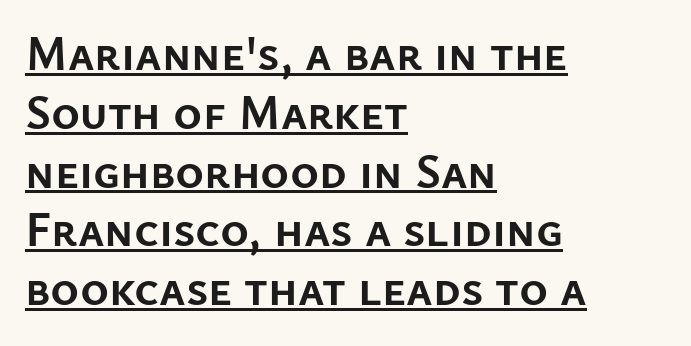
The image shows 49 px semibold sans-serif type, upright; set left-aligned, line spacing 1.2x, normal letter spacing, underlined; low stroke contrast and a medium x-height.
